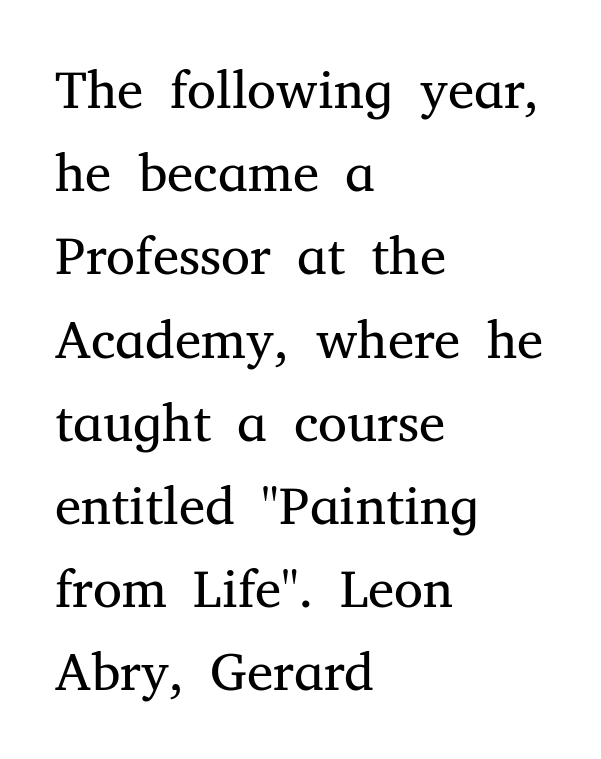
{"serif": "yes", "italic": "no", "bold": "no", "weight": "regular", "width": "normal", "stroke_contrast": "medium", "x_height": "medium", "monospaced": "no", "underline": "no", "align": "left", "line_spacing": "normal", "line_spacing_ratio": 1.57, "letter_spacing": "normal", "letter_spacing_em": 0.0, "glyph_px": 53}
